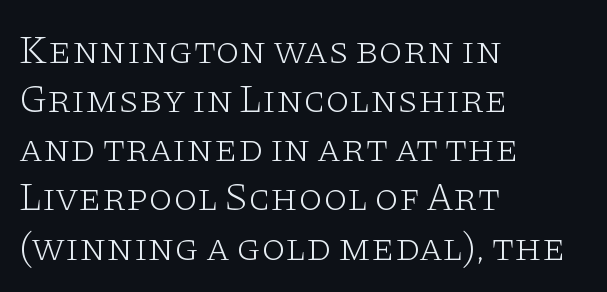
The image shows 39 px light, wide serif type, upright; set left-aligned, normal line spacing (1.26x), normal letter spacing, not underlined; low stroke contrast and a large x-height.
